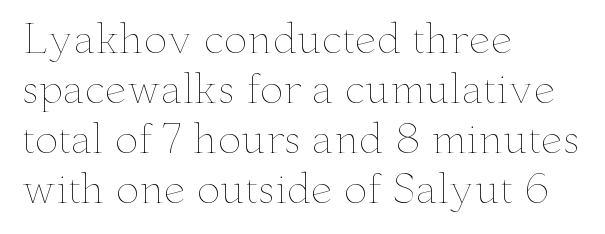
{"italic": "no", "bold": "no", "weight": "thin", "width": "wide", "stroke_contrast": "low", "x_height": "small", "monospaced": "no", "underline": "no", "align": "left", "line_spacing": "normal", "line_spacing_ratio": 1.28, "letter_spacing": "normal", "letter_spacing_em": 0.0, "glyph_px": 39}
